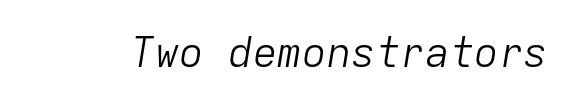
{"italic": "yes", "lean": "right", "slant_degrees": 9, "bold": "no", "weight": "light", "width": "normal", "stroke_contrast": "low", "x_height": "medium", "monospaced": "yes", "underline": "no", "letter_spacing": "normal", "letter_spacing_em": 0.0, "glyph_px": 41}
